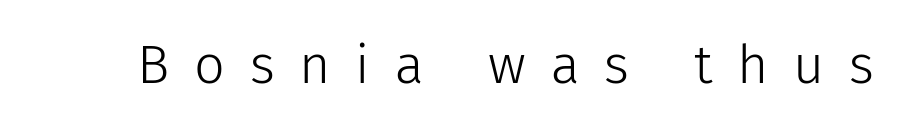
This sample has the flowing, uneven cadence of proportional lettering. You can tell from the bare stems that sans-serif type was used. Substantial extra tracking has been applied to these lines. Clear beneath every line of the passage. Stems here are at most as thick as an everyday book face. Italic: no, the glyphs are upright roman.
